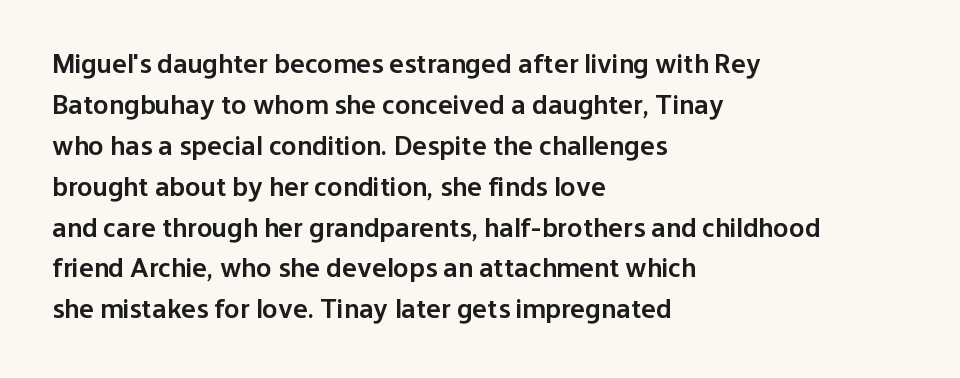
Q: Is the text bold? A: Semi-bold.
Q: Is the text italic (slanted)? A: No, it is upright.
Q: Is the typeface a serif or a sans-serif typeface? A: Sans-serif.
Q: Is the text underlined? A: No.
Q: How is the paragraph aligned? A: Left-aligned.
Q: Is the spacing between letters normal or unusually wide? A: Normal.
Q: Is the spacing between lines tight, normal or loose? A: Normal.
Q: Width (condensed, normal, or wide)? A: Normal.
Q: Stroke contrast? A: Low.
Q: x-height? A: Medium.
Q: Monospaced? A: No.
